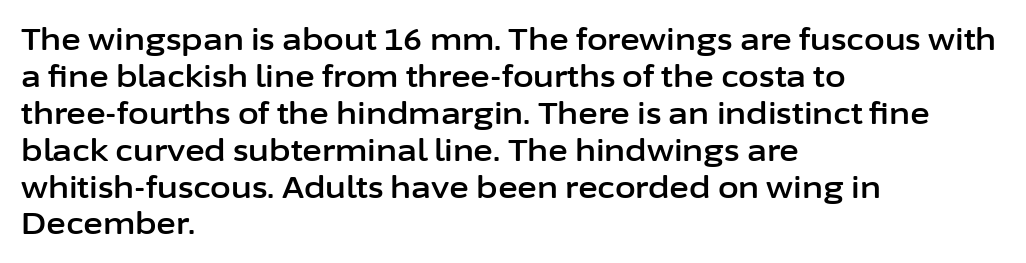
Q: Is the text italic (slanted)? A: No, it is upright.
Q: Is the typeface a serif or a sans-serif typeface? A: Sans-serif.
Q: Is the text underlined? A: No.
Q: How is the paragraph aligned? A: Left-aligned.
Q: Is the spacing between letters normal or unusually wide? A: Normal.
Q: Width (condensed, normal, or wide)? A: Normal.
Q: Stroke contrast? A: Low.
Q: x-height? A: Medium.
Q: Monospaced? A: No.
